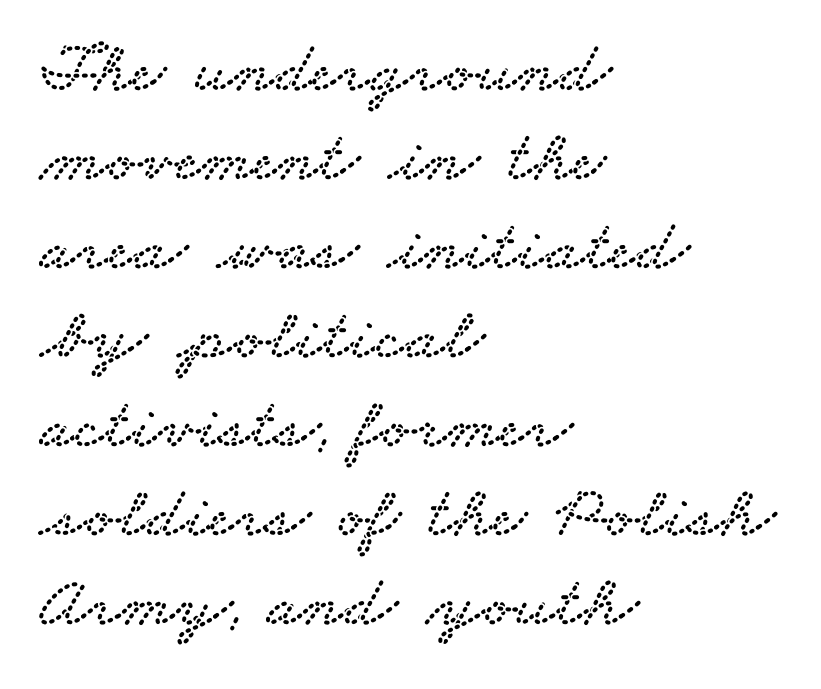
{"width": "wide", "stroke_contrast": "low", "x_height": "small", "monospaced": "no", "underline": "no", "align": "left", "line_spacing_ratio": 1.22, "letter_spacing": "normal", "letter_spacing_em": 0.0, "glyph_px": 73}
